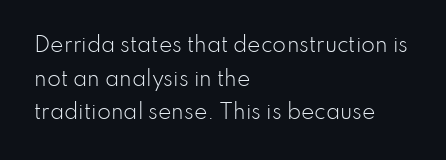
The designer left line spacing at the default. Each word holds together tightly as a unit, with standard inter-letter gaps. This is not heavy type; no bold has been used. Every character sits straight up, as roman type does. These lines are set flush left with a ragged right edge.
